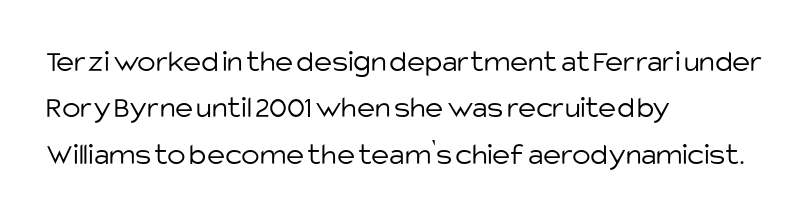
Q: Is the text bold? A: No.
Q: Is the text italic (slanted)? A: No, it is upright.
Q: Is the typeface a serif or a sans-serif typeface? A: Sans-serif.
Q: Is the text underlined? A: No.
Q: How is the paragraph aligned? A: Left-aligned.
Q: Is the spacing between letters normal or unusually wide? A: Normal.
Q: Is the spacing between lines tight, normal or loose? A: Normal.
Q: Width (condensed, normal, or wide)? A: Normal.
Q: Stroke contrast? A: Low.
Q: x-height? A: Large.
Q: Monospaced? A: No.
